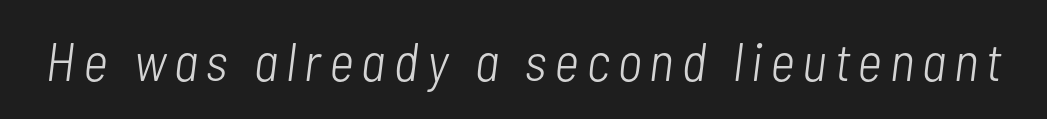
{"italic": "yes", "lean": "right", "slant_degrees": 7, "bold": "no", "weight": "light", "width": "condensed", "stroke_contrast": "low", "x_height": "medium", "monospaced": "no", "underline": "no", "glyph_px": 54}
